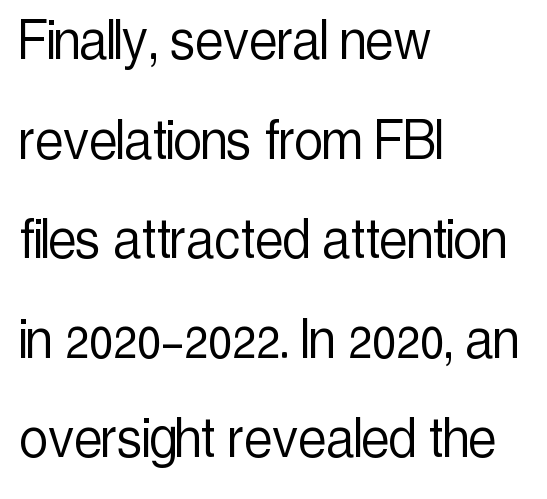
The image shows 63 px light, condensed sans-serif type, upright; set left-aligned, normal line spacing (1.58x), normal letter spacing, not underlined; a medium x-height.
